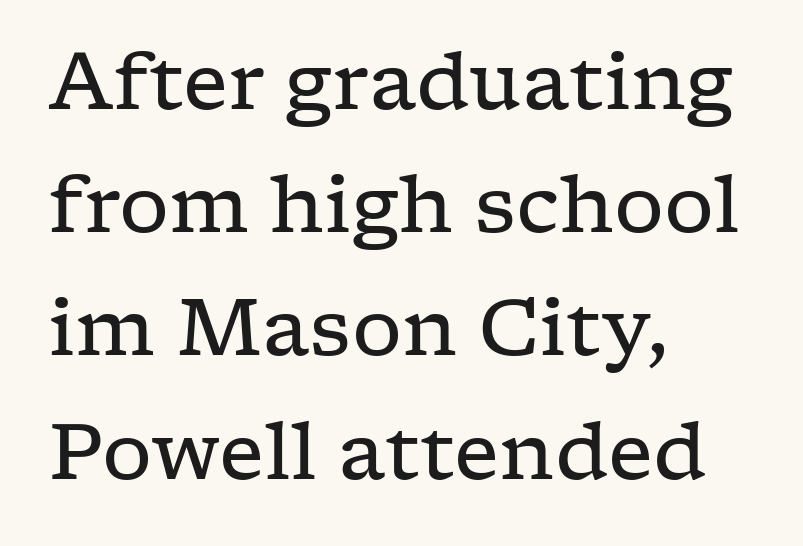
The image shows 79 px regular-weight, wide serif type, upright; set left-aligned, normal line spacing (1.56x), normal letter spacing, not underlined; low stroke contrast and a medium x-height.
